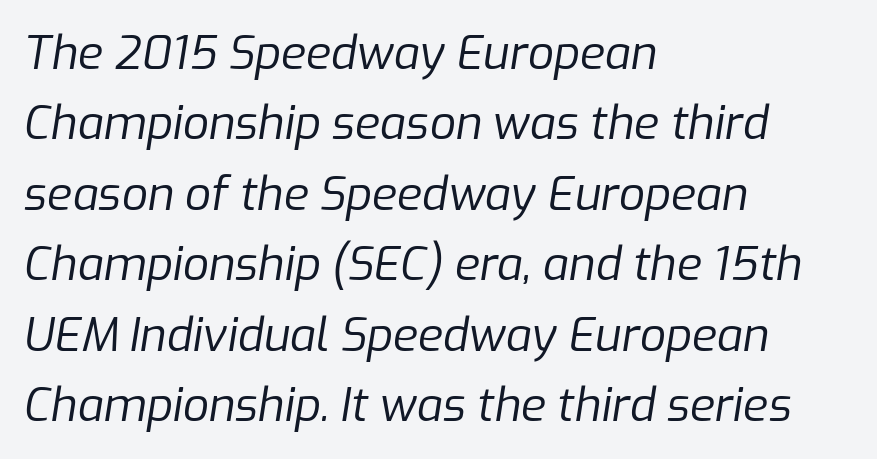
Q: Is the text bold? A: No.
Q: Is the text italic (slanted)? A: Yes, it leans right by about 9 degrees.
Q: Is the text underlined? A: No.
Q: How is the paragraph aligned? A: Left-aligned.
Q: Is the spacing between letters normal or unusually wide? A: Normal.
Q: Is the spacing between lines tight, normal or loose? A: Normal.
Q: Width (condensed, normal, or wide)? A: Normal.
Q: Stroke contrast? A: Low.
Q: x-height? A: Medium.
Q: Monospaced? A: No.
